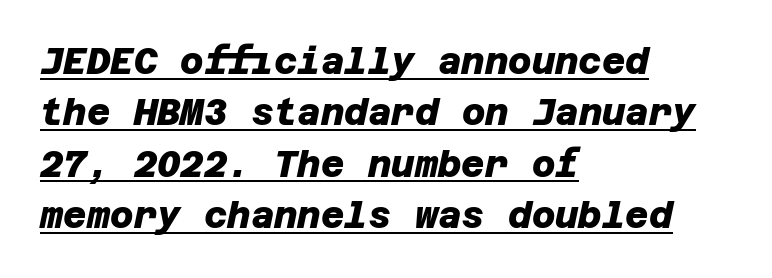
Stroke terminals: plain, sans-serif. Notice how thick the strokes are: this is what a full bold looks like. Reading down the block, your eye returns to a fixed left position each line. Spacing between characters is what you'd get straight out of the box. These characters rest on top of a visible drawn line. Vertically, the passage feels balanced, rows spaced as you'd expect.
